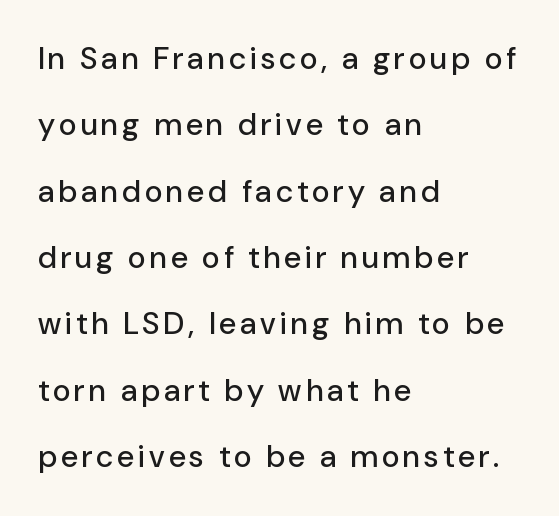
Is this a fixed-width face? No — the glyphs have proportional, varying widths. Typographically, this falls in the sans-serif category. The passage shown stacks its lines with a broad gap. The paragraph has a hard left edge and a soft right edge.
